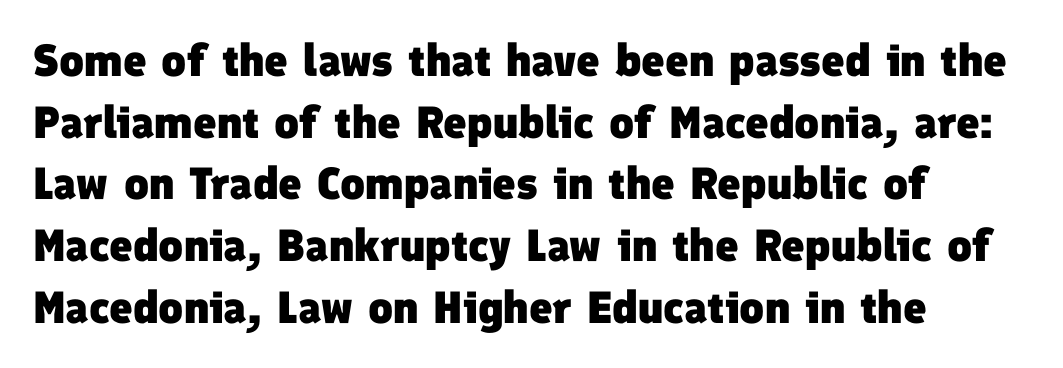
This sample uses plain, unmodified letter spacing. The rag falls on the right side of this text block. The rendering uses a moderate line-height, typical for paragraphs. The passage shown is typed in a proportional face where columns would drift.
